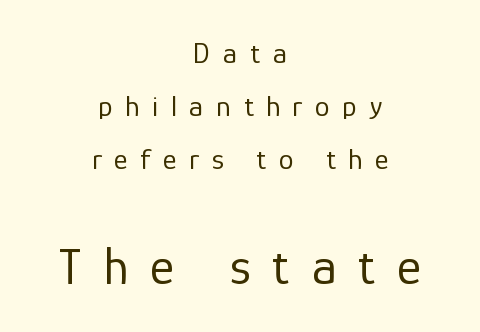
{"serif": "no", "italic": "no", "bold": "no", "weight": "regular", "width": "normal", "stroke_contrast": "low", "x_height": "medium", "monospaced": "no", "underline": "no", "align": "center", "line_spacing_ratio": 1.77, "letter_spacing": "wide", "letter_spacing_em": 0.42, "larger_block": "second", "size_ratio": 1.73, "glyph_px": 52}
